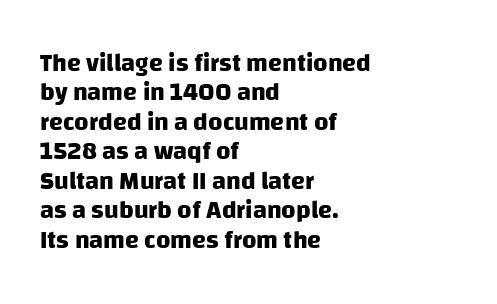
The image shows 25 px bold type; set left-aligned, line spacing 1.18x, normal letter spacing, not underlined.
